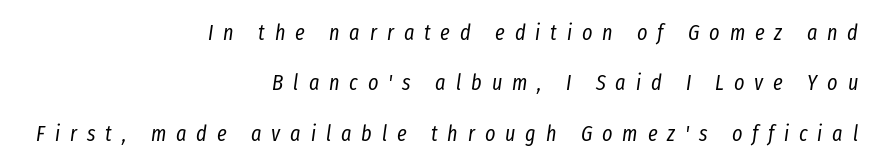
The image shows 22 px text type, italic (leaning right); set right-aligned, loose line spacing (2.29x), unusually wide letter spacing (+0.45 em), not underlined.
